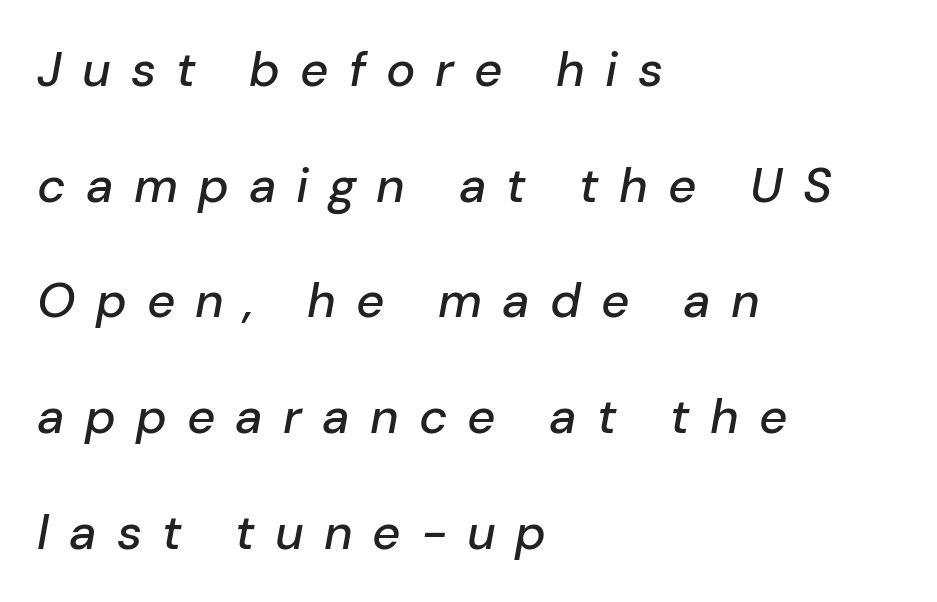
Q: Is the text italic (slanted)? A: Yes, it leans right by about 10 degrees.
Q: Is the text underlined? A: No.
Q: How is the paragraph aligned? A: Left-aligned.
Q: Is the spacing between letters normal or unusually wide? A: Unusually wide.
Q: Is the spacing between lines tight, normal or loose? A: Loose.
Q: Width (condensed, normal, or wide)? A: Normal.
Q: Stroke contrast? A: Low.
Q: x-height? A: Medium.
Q: Monospaced? A: No.
